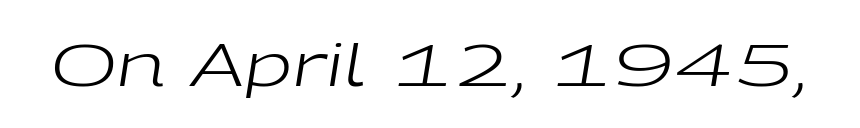
Q: Is the text bold? A: No.
Q: Is the text italic (slanted)? A: Yes, it leans right by about 9 degrees.
Q: Is the text underlined? A: No.
Q: Is the spacing between letters normal or unusually wide? A: Normal.
Q: Width (condensed, normal, or wide)? A: Wide.
Q: Stroke contrast? A: Low.
Q: x-height? A: Medium.
Q: Monospaced? A: No.
